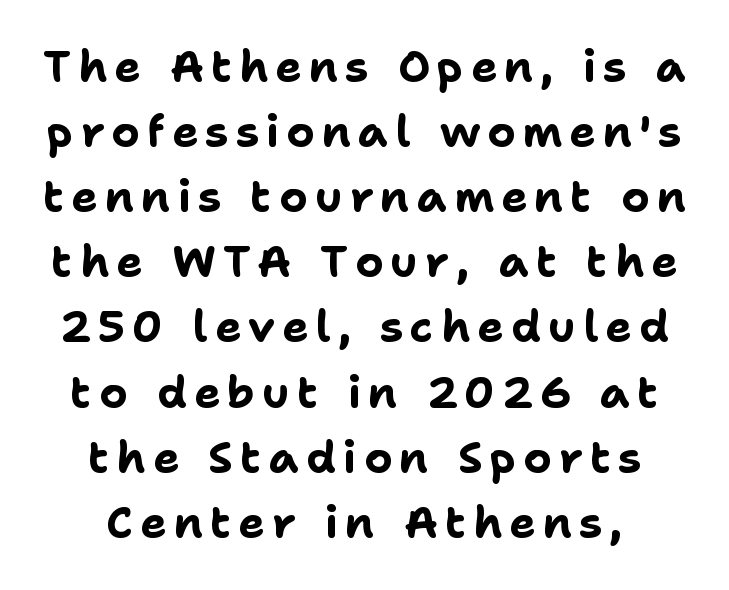
The letters advance in unequal steps, a hallmark of proportional type. Classification — sans serif. Nobody drew a line under any word here. Quick note: interline space is typical. No italicization has been applied; the sample stays upright.
